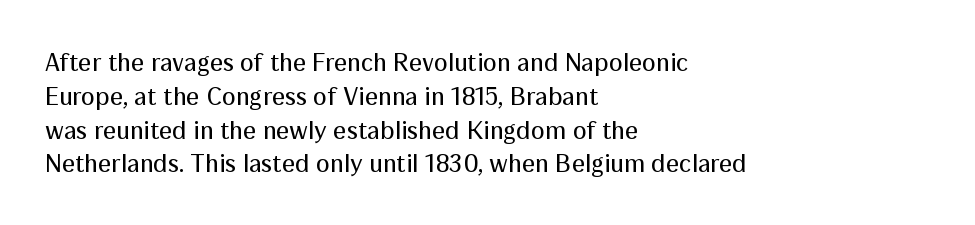
Q: Is the text bold? A: No.
Q: Is the text italic (slanted)? A: No, it is upright.
Q: Is the text underlined? A: No.
Q: How is the paragraph aligned? A: Left-aligned.
Q: Is the spacing between letters normal or unusually wide? A: Normal.
Q: Is the spacing between lines tight, normal or loose? A: Normal.
